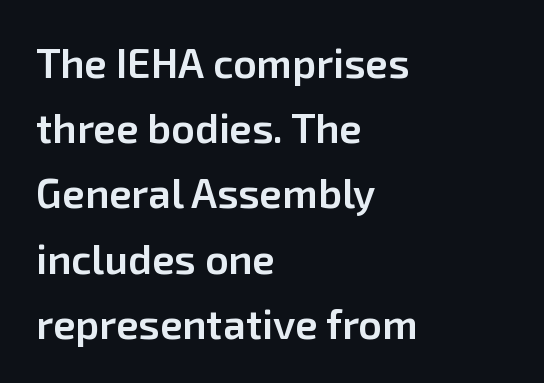
The image shows 41 px semibold sans-serif type, upright; set left-aligned, normal line spacing (1.59x), normal letter spacing, not underlined; low stroke contrast and a medium x-height.
